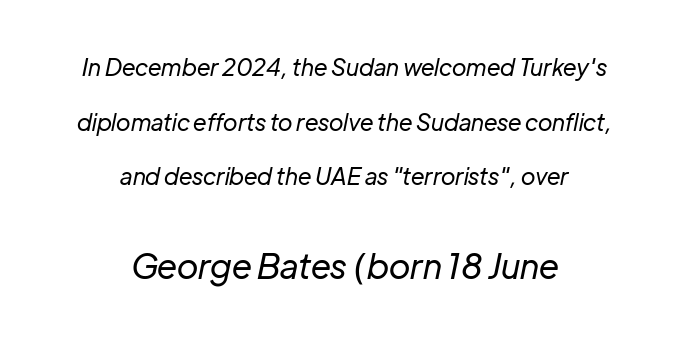
{"italic": "yes", "lean": "right", "slant_degrees": 12, "bold": "no", "weight": "regular", "width": "normal", "stroke_contrast": "low", "x_height": "medium", "monospaced": "no", "underline": "no", "align": "center", "line_spacing": "loose", "line_spacing_ratio": 2.37, "letter_spacing": "normal", "letter_spacing_em": 0.0, "larger_block": "second", "size_ratio": 1.48, "glyph_px": 34}
